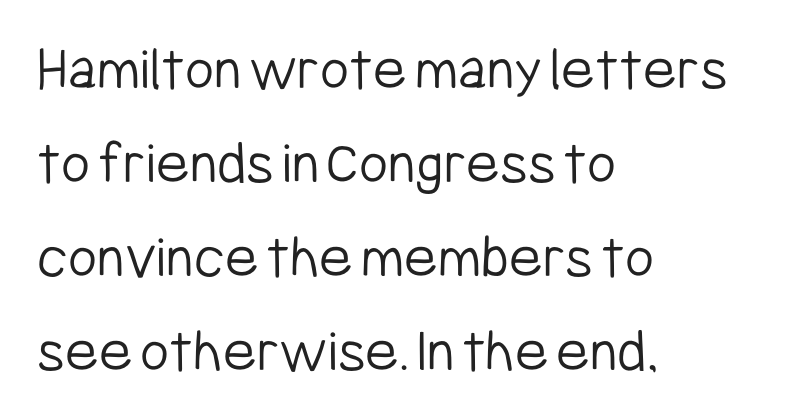
Normally led — the rows are evenly, conventionally spaced. Posture: upright roman. Here the designer chose a conventional face with non-uniform glyph widths. Lines of text with bare space underneath. The strokes are not fattened; the text isn't bold. There is no visible air inserted between adjacent glyphs.
